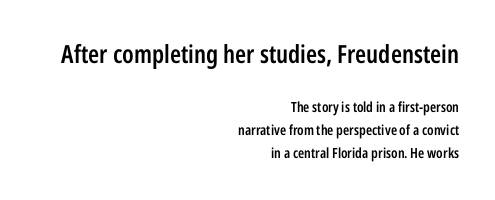
The image shows 25 px text type, upright; set right-aligned, normal line spacing (1.65x), normal letter spacing, not underlined; the first (top) block is 1.79x larger.
